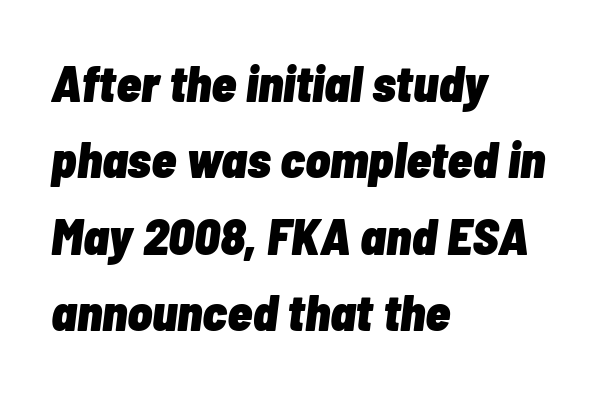
{"italic": "yes", "lean": "right", "slant_degrees": 7, "bold": "yes", "weight": "heavy", "width": "condensed", "stroke_contrast": "low", "x_height": "medium", "monospaced": "no", "underline": "no", "align": "left", "line_spacing": "normal", "line_spacing_ratio": 1.5, "letter_spacing": "normal", "letter_spacing_em": 0.0, "glyph_px": 51}
